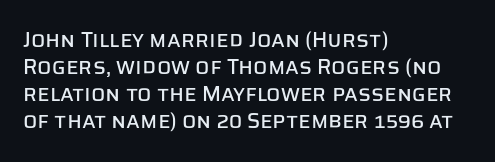
{"italic": "no", "underline": "no", "align": "left", "line_spacing": "normal", "line_spacing_ratio": 1.29, "letter_spacing": "normal", "letter_spacing_em": 0.0, "glyph_px": 21}
